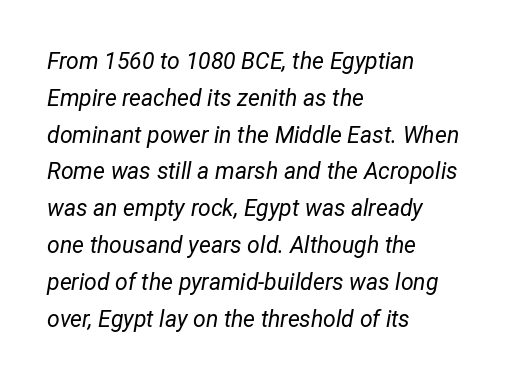
{"italic": "yes", "lean": "right", "slant_degrees": 12, "bold": "no", "underline": "no", "align": "left", "line_spacing": "normal", "line_spacing_ratio": 1.6, "letter_spacing": "normal", "letter_spacing_em": 0.0, "glyph_px": 23}
